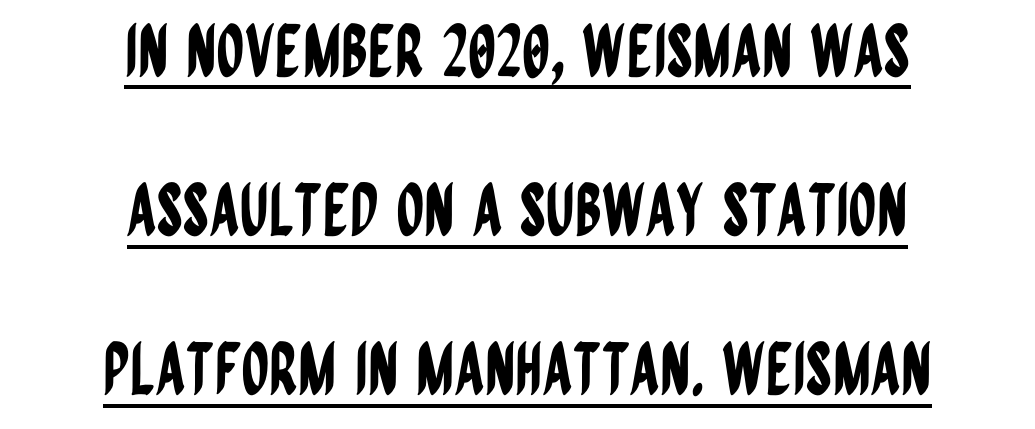
Q: Is the text italic (slanted)? A: No, it is upright.
Q: Is the typeface a serif or a sans-serif typeface? A: Sans-serif.
Q: Is the text underlined? A: Yes.
Q: How is the paragraph aligned? A: Centered.
Q: Is the spacing between letters normal or unusually wide? A: Normal.
Q: Is the spacing between lines tight, normal or loose? A: Loose.
Q: Width (condensed, normal, or wide)? A: Condensed.
Q: Stroke contrast? A: Low.
Q: x-height? A: Large.
Q: Monospaced? A: No.
